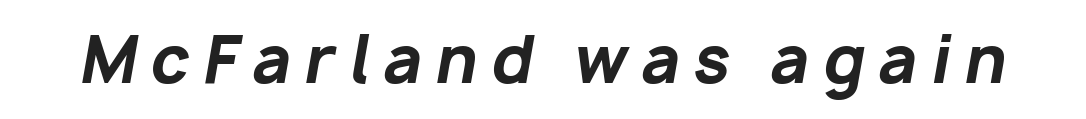
The image shows 64 px bold type, italic (leaning right); set unusually wide letter spacing (+0.21 em), not underlined; low stroke contrast and a medium x-height.
